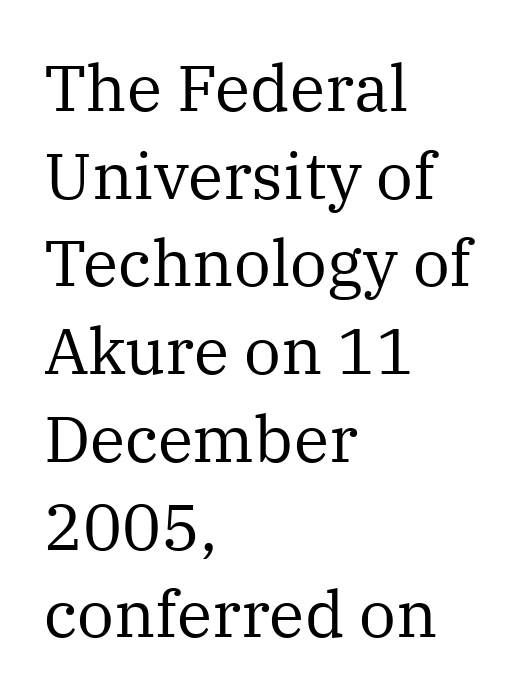
{"serif": "yes", "italic": "no", "bold": "no", "weight": "regular", "width": "normal", "stroke_contrast": "medium", "x_height": "medium", "monospaced": "no", "underline": "no", "align": "left", "line_spacing": "normal", "line_spacing_ratio": 1.35, "letter_spacing": "normal", "letter_spacing_em": 0.0, "glyph_px": 65}
